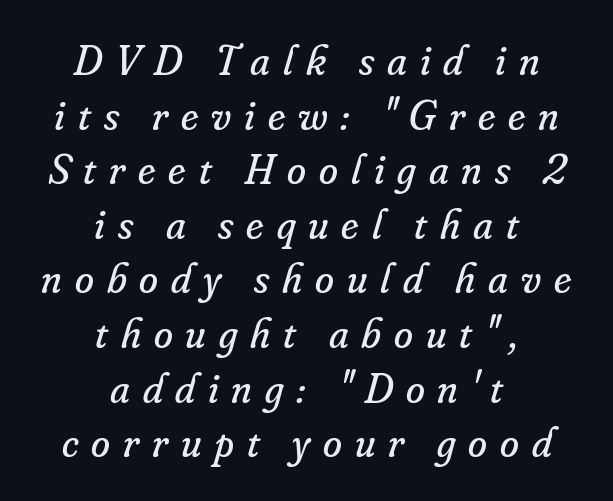
Q: Is the text bold? A: No.
Q: Is the text italic (slanted)? A: Yes, it leans right by about 16 degrees.
Q: Is the typeface a serif or a sans-serif typeface? A: Serif.
Q: Is the text underlined? A: No.
Q: How is the paragraph aligned? A: Centered.
Q: Is the spacing between letters normal or unusually wide? A: Unusually wide.
Q: Is the spacing between lines tight, normal or loose? A: Normal.
Q: Width (condensed, normal, or wide)? A: Normal.
Q: Stroke contrast? A: Low.
Q: x-height? A: Small.
Q: Monospaced? A: No.
